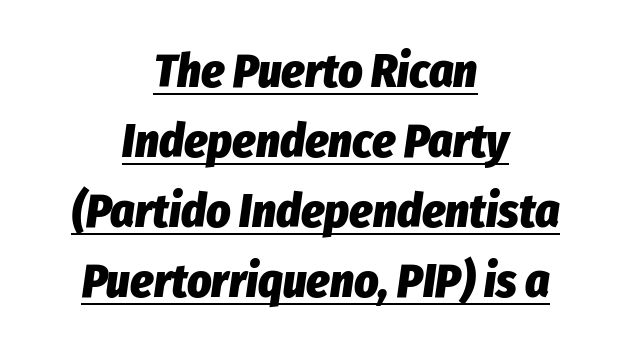
The lines are quadded center. Observe the ordinary spacing: letters are neighbours, not strangers. This sample has the flowing, uneven cadence of proportional lettering. Horizontal bands of white between lines are of average thickness.
